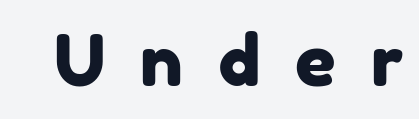
Each word looks stretched out because of the extra space between its letters. Honestly, there is no underline to notice here at all. Proportional: the letters do not fall into vertical columns. Typographically, this falls in the sans-serif category.
